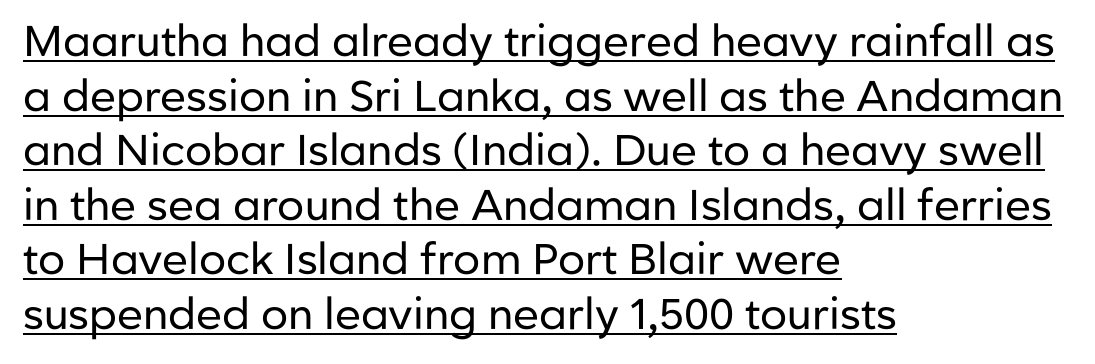
Spacing verdict: proportional, widths tailored to each character. The rendering keeps characters at their native spacing. Summary of weight: not heavy and not bold. Vertical strokes here are truly vertical. Examine the stroke ends and you'll find no serifs.
